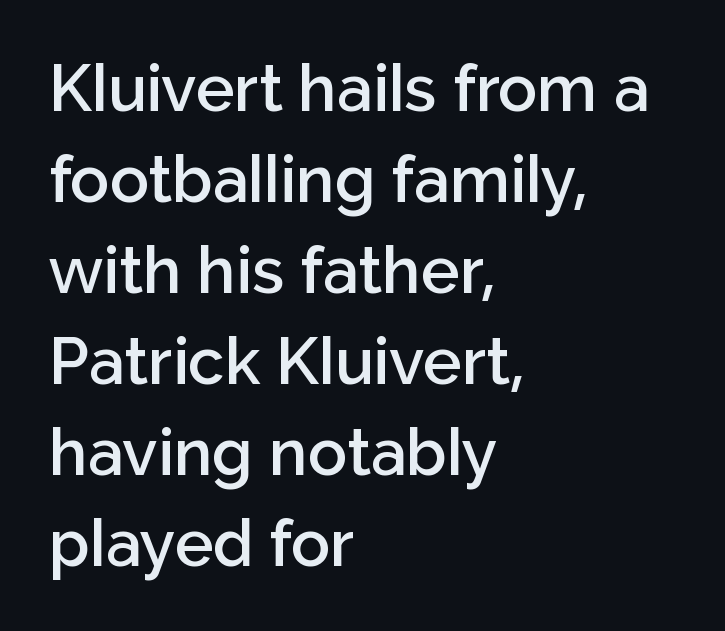
{"serif": "no", "italic": "no", "bold": "semi", "weight": "semibold", "width": "normal", "stroke_contrast": "low", "x_height": "medium", "monospaced": "no", "underline": "no", "align": "left", "line_spacing": "normal", "line_spacing_ratio": 1.4, "letter_spacing": "normal", "letter_spacing_em": 0.0, "glyph_px": 65}
